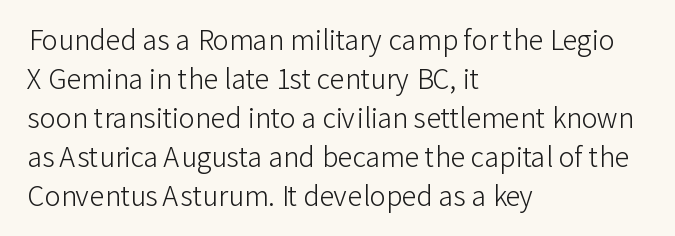
{"italic": "no", "bold": "no", "underline": "no", "align": "left", "line_spacing": "normal", "line_spacing_ratio": 1.44, "letter_spacing": "normal", "letter_spacing_em": 0.0, "glyph_px": 27}
